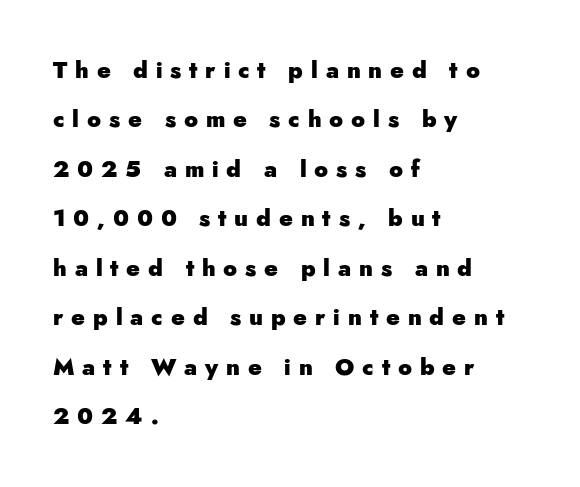
The image shows 23 px bold type, upright; set left-aligned, loose line spacing (2.15x), unusually wide letter spacing (+0.34 em), not underlined.
